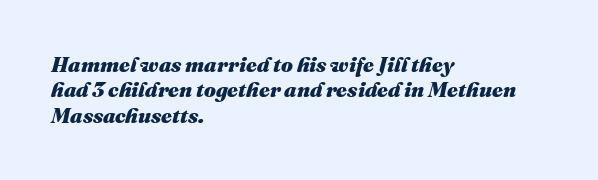
Reading down the block, your eye returns to a fixed left position each line. No word sits above an underline. The line texture is even and compact thanks to regular tracking. Each glyph is drawn with heavy, bold strokes. The face used here has a pronounced slope to its letters.
